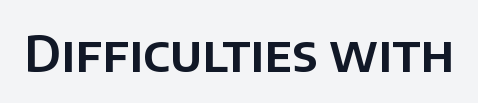
The image shows 50 px sans-serif type, upright; set normal letter spacing, not underlined; low stroke contrast and a large x-height.
